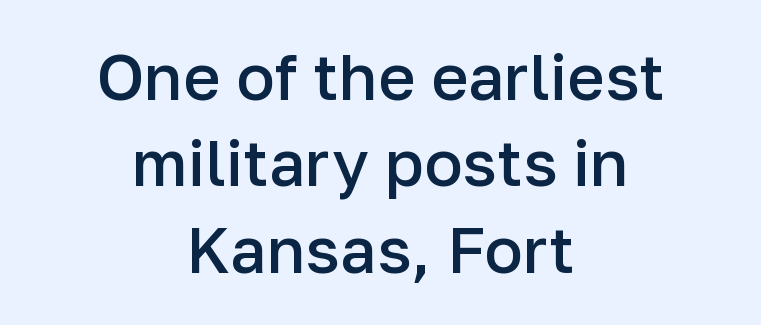
{"serif": "no", "italic": "no", "bold": "semi", "weight": "semibold", "width": "normal", "stroke_contrast": "low", "x_height": "medium", "monospaced": "no", "underline": "no", "align": "center", "line_spacing": "normal", "line_spacing_ratio": 1.35, "letter_spacing": "normal", "letter_spacing_em": 0.0, "glyph_px": 64}
